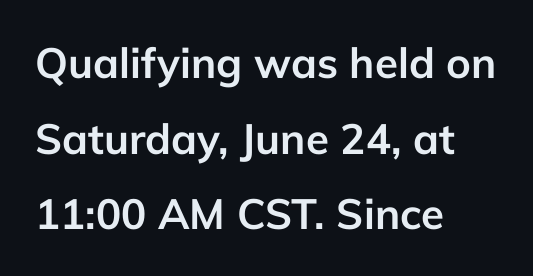
Strokes here are thick enough to call this a true bold. Serif or sans? Sans — the stroke terminals are bare. No extra tracking has been applied to these lines. The passage is arranged the way most books set body copy — flush left.
